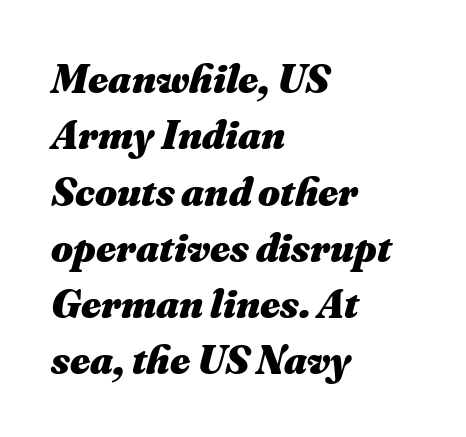
Q: Is the text bold? A: Yes.
Q: Is the text italic (slanted)? A: Yes, it leans right by about 16 degrees.
Q: Is the text underlined? A: No.
Q: How is the paragraph aligned? A: Left-aligned.
Q: Is the spacing between letters normal or unusually wide? A: Normal.
Q: Is the spacing between lines tight, normal or loose? A: Normal.
Q: Width (condensed, normal, or wide)? A: Normal.
Q: Stroke contrast? A: Medium.
Q: x-height? A: Small.
Q: Monospaced? A: No.
